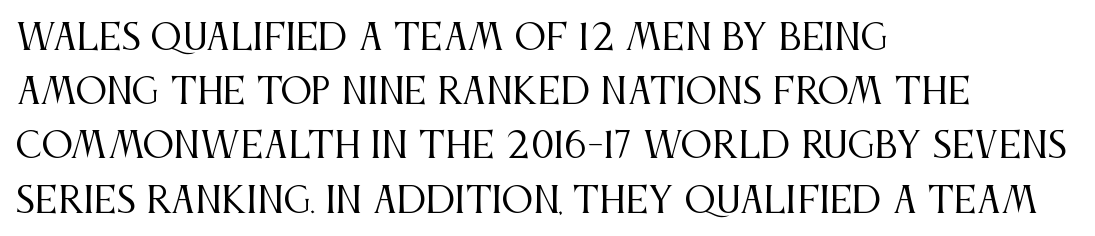
Q: Is the text bold? A: No.
Q: Is the text italic (slanted)? A: No, it is upright.
Q: Is the typeface a serif or a sans-serif typeface? A: Serif.
Q: Is the text underlined? A: No.
Q: How is the paragraph aligned? A: Left-aligned.
Q: Is the spacing between letters normal or unusually wide? A: Normal.
Q: Is the spacing between lines tight, normal or loose? A: Normal.
Q: Width (condensed, normal, or wide)? A: Condensed.
Q: Stroke contrast? A: Medium.
Q: x-height? A: Large.
Q: Monospaced? A: No.
